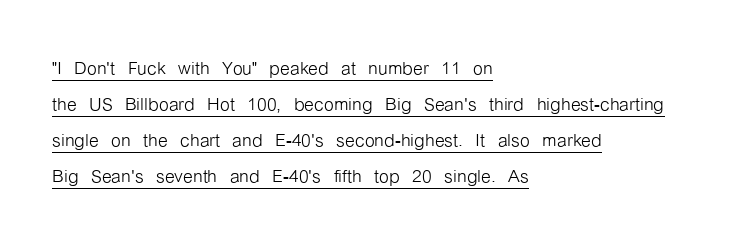
{"italic": "no", "bold": "no", "underline": "yes", "align": "left", "line_spacing": "normal", "line_spacing_ratio": 1.44, "letter_spacing": "normal", "letter_spacing_em": 0.0, "glyph_px": 25}
